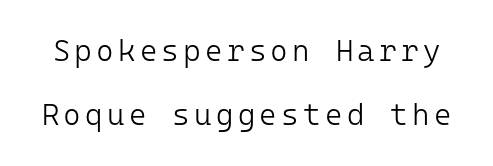
The image shows 30 px light sans-serif type, upright, monospaced; set loose line spacing (2.13x), not underlined; low stroke contrast and a medium x-height.
